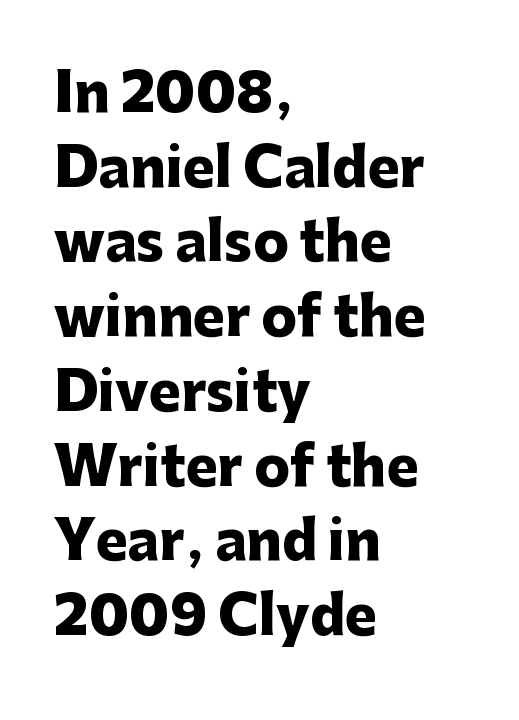
The image shows 53 px heavy sans-serif type, upright; set left-aligned, normal line spacing (1.41x), normal letter spacing, not underlined; low stroke contrast and a medium x-height.
